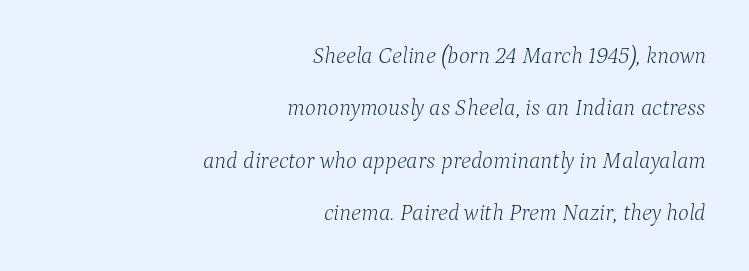
Q: Is the text bold? A: No.
Q: Is the text italic (slanted)? A: Yes, it leans right by about 9 degrees.
Q: Is the text underlined? A: No.
Q: How is the paragraph aligned? A: Right-aligned.
Q: Is the spacing between letters normal or unusually wide? A: Normal.
Q: Is the spacing between lines tight, normal or loose? A: Loose.
